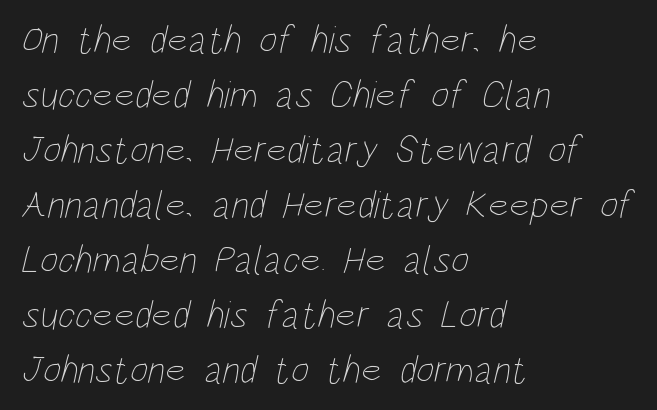
These lines are rendered in a variable-pitch font. A classic flush-left, rag-right setting is used for this passage. Students, observe: this is what conventionally led text looks like. Each row of text sits above clean, open space. Inter-character spacing is left at the font's built-in metrics. This is not heavy type; no bold has been used.
